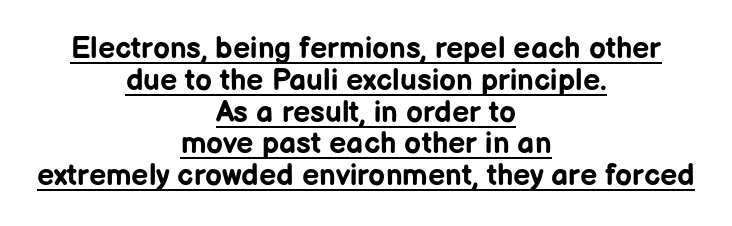
Q: Is the text bold? A: Yes.
Q: Is the text italic (slanted)? A: No, it is upright.
Q: Is the typeface a serif or a sans-serif typeface? A: Sans-serif.
Q: Is the text underlined? A: Yes.
Q: How is the paragraph aligned? A: Centered.
Q: Is the spacing between letters normal or unusually wide? A: Normal.
Q: Is the spacing between lines tight, normal or loose? A: Tight.
Q: Width (condensed, normal, or wide)? A: Normal.
Q: Stroke contrast? A: Low.
Q: x-height? A: Medium.
Q: Monospaced? A: No.
